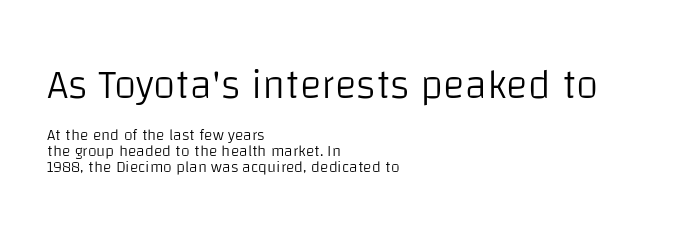
{"serif": "no", "italic": "no", "bold": "no", "weight": "light", "width": "normal", "stroke_contrast": "low", "x_height": "large", "monospaced": "no", "underline": "no", "align": "left", "line_spacing": "tight", "line_spacing_ratio": 0.99, "letter_spacing": "normal", "letter_spacing_em": 0.0, "larger_block": "first", "size_ratio": 2.56, "glyph_px": 41}
